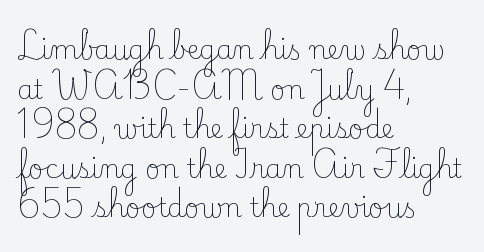
Q: Is the text bold? A: No.
Q: Is the text italic (slanted)? A: No, it is upright.
Q: Is the text underlined? A: No.
Q: How is the paragraph aligned? A: Left-aligned.
Q: Is the spacing between letters normal or unusually wide? A: Normal.
Q: Is the spacing between lines tight, normal or loose? A: Normal.
